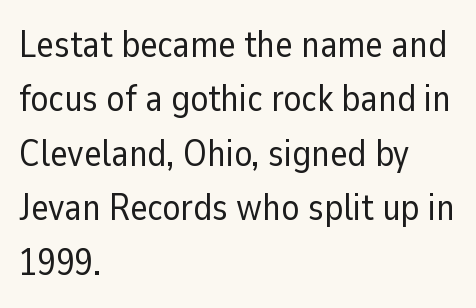
Q: Is the text bold? A: No.
Q: Is the text italic (slanted)? A: No, it is upright.
Q: Is the typeface a serif or a sans-serif typeface? A: Sans-serif.
Q: Is the text underlined? A: No.
Q: How is the paragraph aligned? A: Left-aligned.
Q: Is the spacing between letters normal or unusually wide? A: Normal.
Q: Is the spacing between lines tight, normal or loose? A: Normal.
Q: Width (condensed, normal, or wide)? A: Normal.
Q: Stroke contrast? A: Low.
Q: x-height? A: Medium.
Q: Monospaced? A: No.
